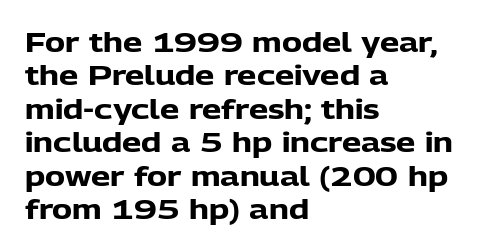
{"italic": "no", "bold": "yes", "underline": "no", "align": "left", "line_spacing_ratio": 1.24, "letter_spacing": "normal", "letter_spacing_em": 0.0, "glyph_px": 27}
